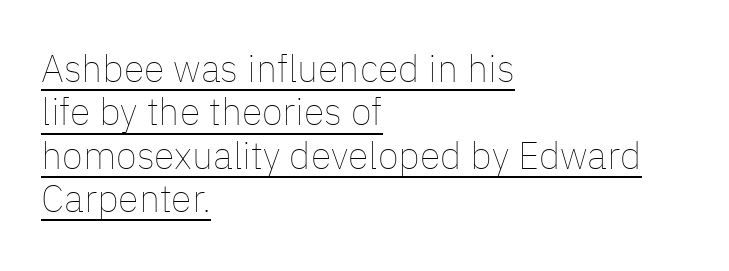
The image shows 38 px thin type, upright; set left-aligned, tight line spacing (1.14x), normal letter spacing, underlined; low stroke contrast and a medium x-height.
